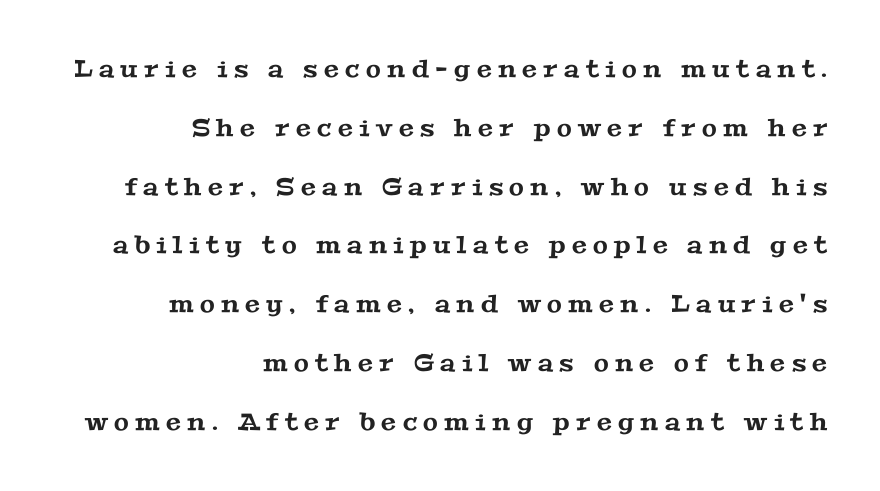
{"underline": "no", "align": "right", "line_spacing": "loose", "line_spacing_ratio": 2.45, "letter_spacing": "wide", "letter_spacing_em": 0.27, "glyph_px": 24}
